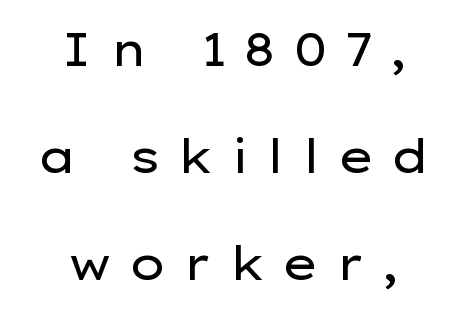
The rendering uses natural spacing where letterforms have individual widths. Has an underline been added? It has not. You can tell it's not italic because the verticals are truly vertical. A great deal of white space separates one row of letters from the next. Substantial extra tracking has been applied to these lines. Teacher's note: observe the equal gaps on both sides — that is centered alignment.
